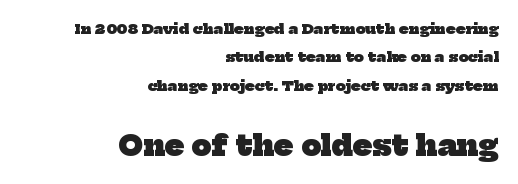
The image shows 28 px heavy serif type; set right-aligned, loose line spacing (2.03x), normal letter spacing, not underlined; the second (bottom) block is 2.0x larger; low stroke contrast and a medium x-height.
